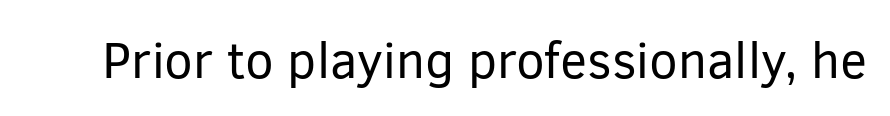
Q: Is the text bold? A: No.
Q: Is the text italic (slanted)? A: No, it is upright.
Q: Is the typeface a serif or a sans-serif typeface? A: Sans-serif.
Q: Is the text underlined? A: No.
Q: Is the spacing between letters normal or unusually wide? A: Normal.
Q: Width (condensed, normal, or wide)? A: Normal.
Q: Stroke contrast? A: Low.
Q: x-height? A: Medium.
Q: Monospaced? A: No.
